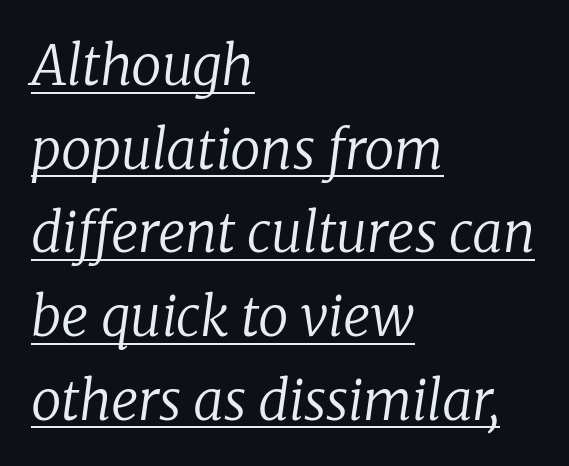
Q: Is the text bold? A: No.
Q: Is the text italic (slanted)? A: Yes, it leans right by about 8 degrees.
Q: Is the typeface a serif or a sans-serif typeface? A: Serif.
Q: Is the text underlined? A: Yes.
Q: How is the paragraph aligned? A: Left-aligned.
Q: Is the spacing between letters normal or unusually wide? A: Normal.
Q: Is the spacing between lines tight, normal or loose? A: Normal.
Q: Width (condensed, normal, or wide)? A: Normal.
Q: Stroke contrast? A: Low.
Q: x-height? A: Medium.
Q: Monospaced? A: No.
